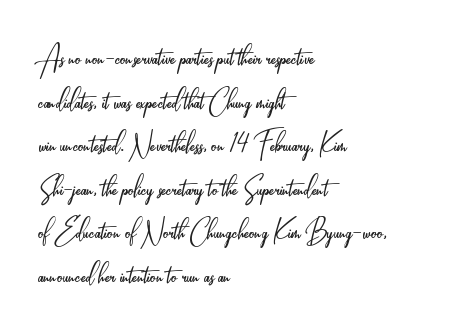
Nobody touched the tracking dial on this one. Horizontally, the lines are justified to the leading edge only. Descender tails drop into unmarked territory.
